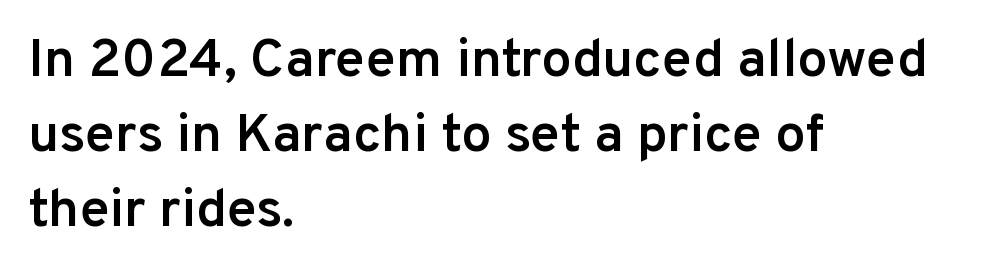
{"serif": "no", "italic": "no", "bold": "semi", "weight": "semibold", "width": "normal", "stroke_contrast": "low", "x_height": "medium", "monospaced": "no", "underline": "no", "align": "left", "line_spacing": "normal", "line_spacing_ratio": 1.39, "letter_spacing": "normal", "letter_spacing_em": 0.0, "glyph_px": 54}
